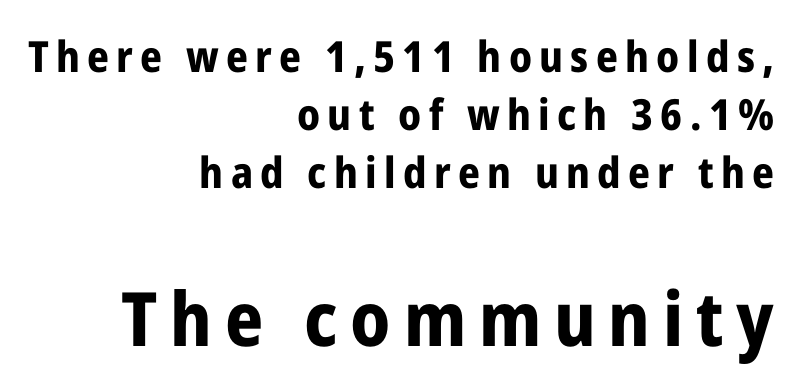
Top chunk: small. Bottom chunk: large. As a designer I'd log this as weight 700, bold. In terms of posture, this sample is upright. Character widths vary here, with narrow letters taking less room than wide ones. The rendering shows plain stroke endings on the letterforms — a sans-serif design.
